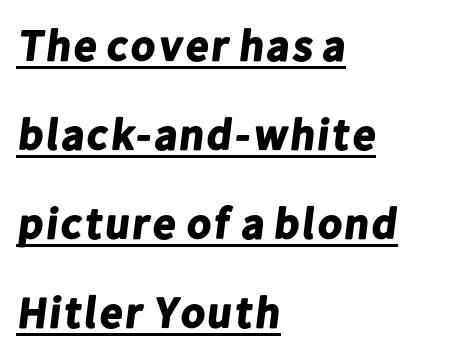
The image shows 44 px bold sans-serif type; set left-aligned, loose line spacing (2.02x), normal letter spacing, underlined; low stroke contrast and a medium x-height.
